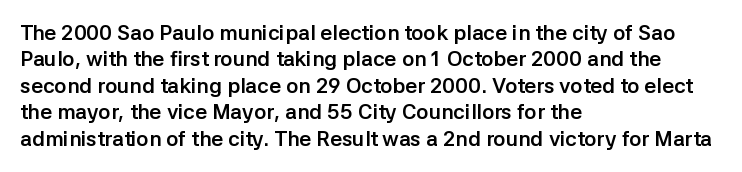
What weight is shown? A full bold with thick strokes. The lettering holds an erect, upright posture throughout. Plain, unruled lines of type. The rendering keeps characters at their native spacing. Leading: standard.
